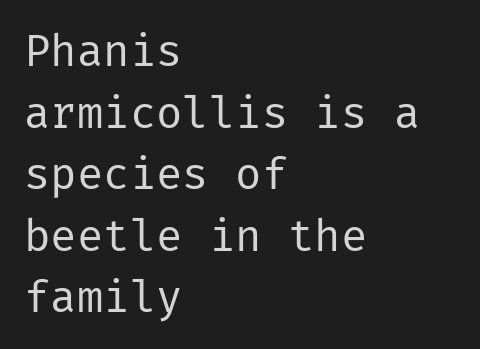
Spacing between characters is what you'd get straight out of the box. The lettering stays uniformly vertical, giving the passage a roman look. The weight would be labelled regular, book, light, or lighter still. Nope, no serifs anywhere on these letters. Any mark beneath the type? The region is blank.
